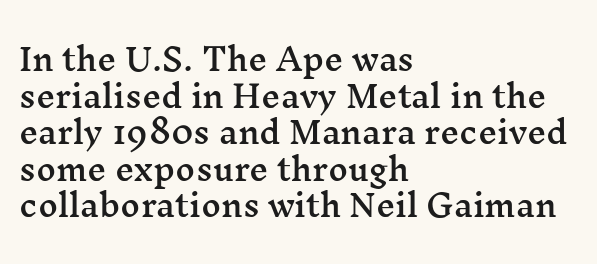
The image shows 30 px wide serif type, upright; set left-aligned, line spacing 1.22x, normal letter spacing, not underlined; medium stroke contrast and a medium x-height.
